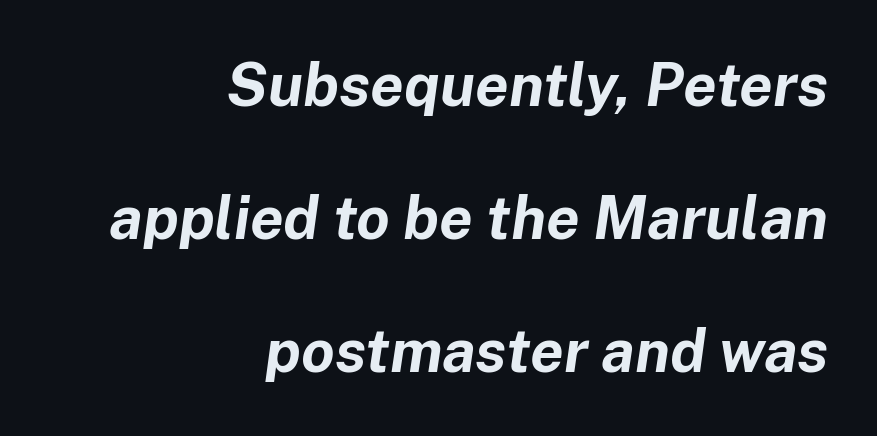
The image shows 60 px bold type, italic (leaning right); set right-aligned, loose line spacing (2.22x), normal letter spacing, not underlined; low stroke contrast and a medium x-height.
